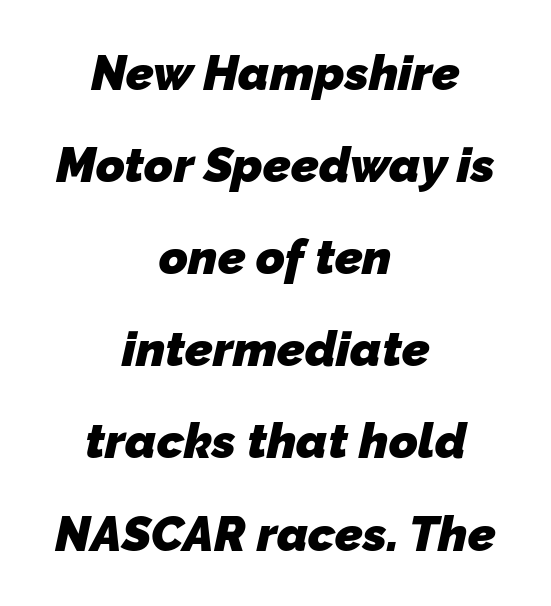
{"serif": "no", "bold": "yes", "weight": "heavy", "width": "normal", "stroke_contrast": "low", "x_height": "medium", "monospaced": "no", "underline": "no", "align": "center", "line_spacing_ratio": 1.88, "letter_spacing": "normal", "letter_spacing_em": 0.0, "glyph_px": 49}
